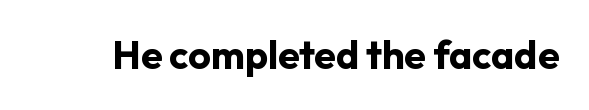
The image shows 39 px bold sans-serif type, upright; set normal letter spacing, not underlined; low stroke contrast and a medium x-height.
